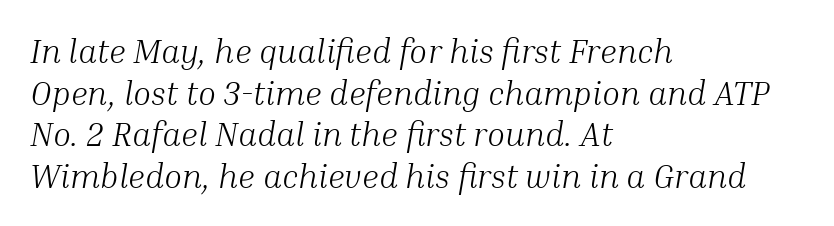
{"serif": "yes", "italic": "yes", "lean": "right", "slant_degrees": 10, "bold": "no", "weight": "light", "width": "normal", "stroke_contrast": "medium", "x_height": "medium", "monospaced": "no", "underline": "no", "align": "left", "line_spacing": "normal", "line_spacing_ratio": 1.26, "letter_spacing": "normal", "letter_spacing_em": 0.0, "glyph_px": 33}
